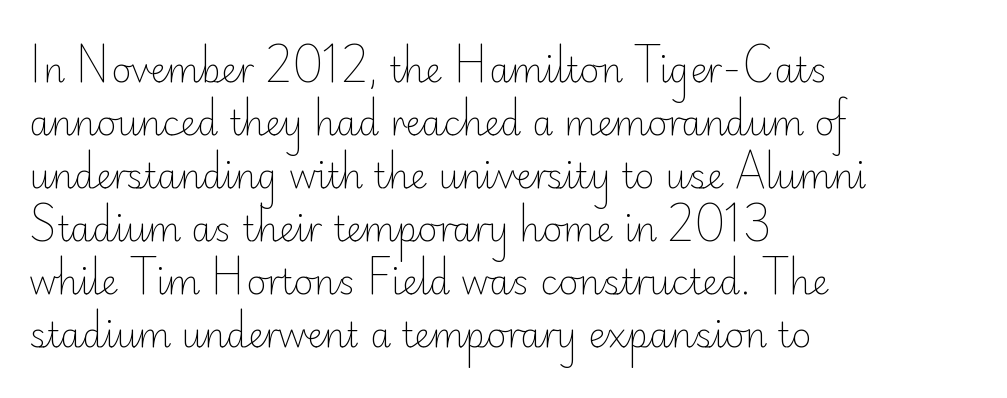
Descenders are the only things crossing below the line. A light-to-regular cut is what we see here. Do the characters align in a grid? No, the font is proportional. The specimen reads as upright at a glance.
